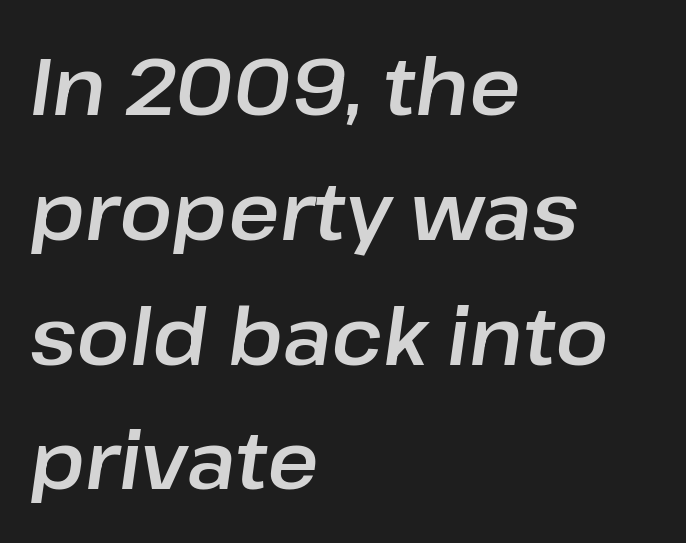
{"italic": "yes", "lean": "right", "slant_degrees": 8, "width": "normal", "stroke_contrast": "low", "x_height": "medium", "monospaced": "no", "underline": "no", "align": "left", "line_spacing": "normal", "line_spacing_ratio": 1.58, "letter_spacing": "normal", "letter_spacing_em": 0.0, "glyph_px": 79}
